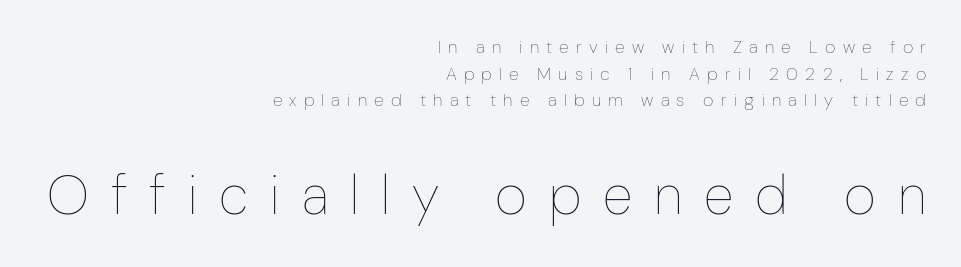
Q: Is the text bold? A: No.
Q: Is the text italic (slanted)? A: No, it is upright.
Q: Is the text underlined? A: No.
Q: How is the paragraph aligned? A: Right-aligned.
Q: Is the spacing between letters normal or unusually wide? A: Unusually wide.
Q: Is the spacing between lines tight, normal or loose? A: Normal.
Q: Which block of text is set in a larger size, the first (top) or the second (bottom)? A: The second (bottom) one.
Q: Width (condensed, normal, or wide)? A: Condensed.
Q: Stroke contrast? A: Low.
Q: x-height? A: Medium.
Q: Monospaced? A: No.
